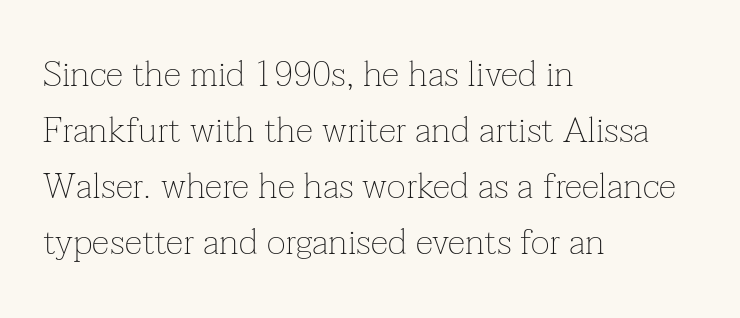
Descenders hang freely into open space. One glance says typical: line gaps are just what's usual. The line texture is even and compact thanks to regular tracking. The font sits on the lighter half of the weight spectrum, regular included.
